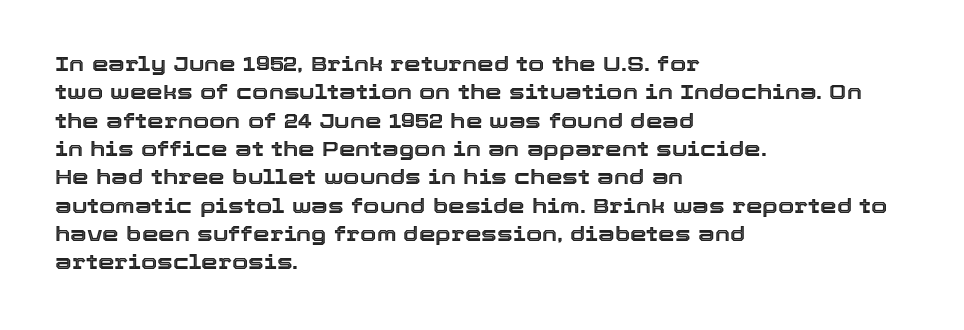
{"italic": "no", "underline": "no", "align": "left", "line_spacing": "normal", "line_spacing_ratio": 1.35, "letter_spacing": "normal", "letter_spacing_em": 0.0, "glyph_px": 21}
